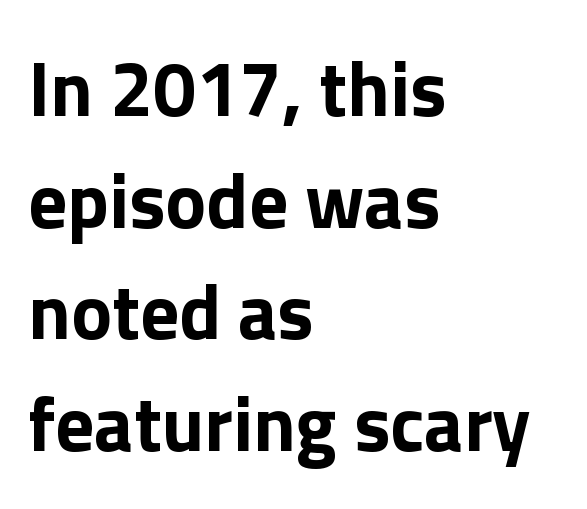
The image shows 77 px bold sans-serif type, upright; set left-aligned, normal line spacing (1.45x), normal letter spacing, not underlined; a medium x-height.
